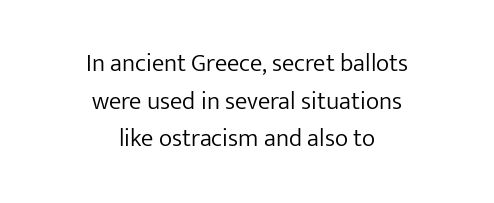
The image shows 25 px text type, upright; set centered, normal line spacing (1.51x), normal letter spacing, not underlined.
